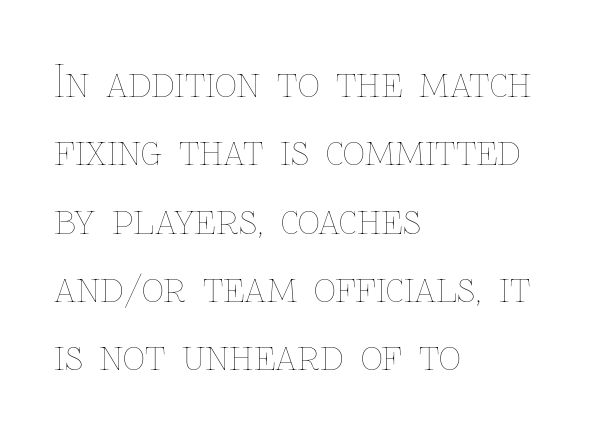
{"italic": "no", "bold": "no", "weight": "thin", "width": "normal", "stroke_contrast": "low", "x_height": "medium", "monospaced": "no", "underline": "no", "align": "left", "line_spacing": "normal", "line_spacing_ratio": 1.59, "letter_spacing": "normal", "letter_spacing_em": 0.0, "glyph_px": 43}
